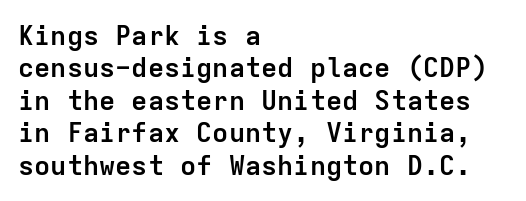
Q: Is the text bold? A: Yes.
Q: Is the text italic (slanted)? A: No, it is upright.
Q: Is the text underlined? A: No.
Q: How is the paragraph aligned? A: Left-aligned.
Q: Is the spacing between letters normal or unusually wide? A: Normal.
